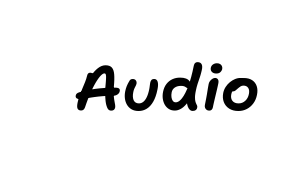
The image shows 63 px text type, italic (leaning right); set normal letter spacing, not underlined; low stroke contrast and a medium x-height.
